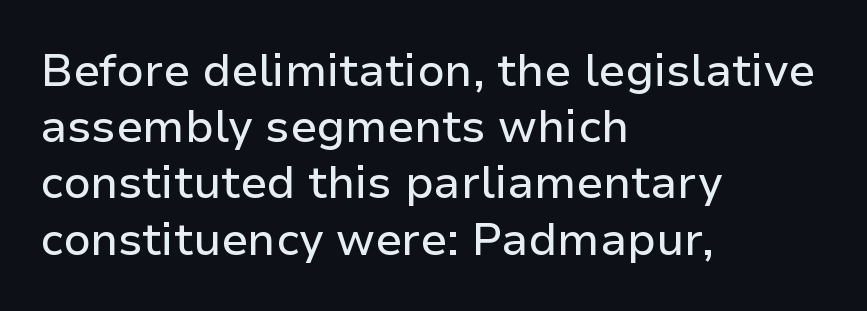
Regarding leading, the lines here are spaced in the standard way. The rendering uses natural spacing where letterforms have individual widths. Where is the straight margin? On the left. Look at the bottom of the vertical strokes: they stop flat, with no serifs. The passage shown has conventional tracking throughout.
